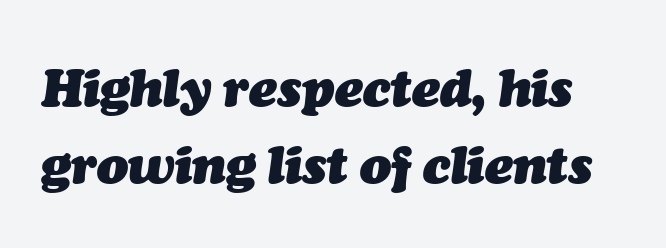
The image shows 52 px heavy type, italic (leaning right); set normal line spacing (1.49x), normal letter spacing, not underlined; medium stroke contrast and a medium x-height.
